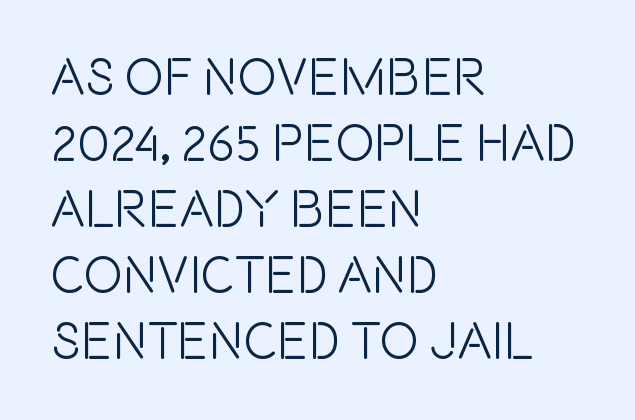
Unlike italic type, these characters show no tilt at all. Serifs: no, the terminals of the letterforms are clean. Visually the block forms a straight wall on the left and a jagged coastline on the right. Note the varied advance widths — an 'i' is clearly narrower than an 'm'.
